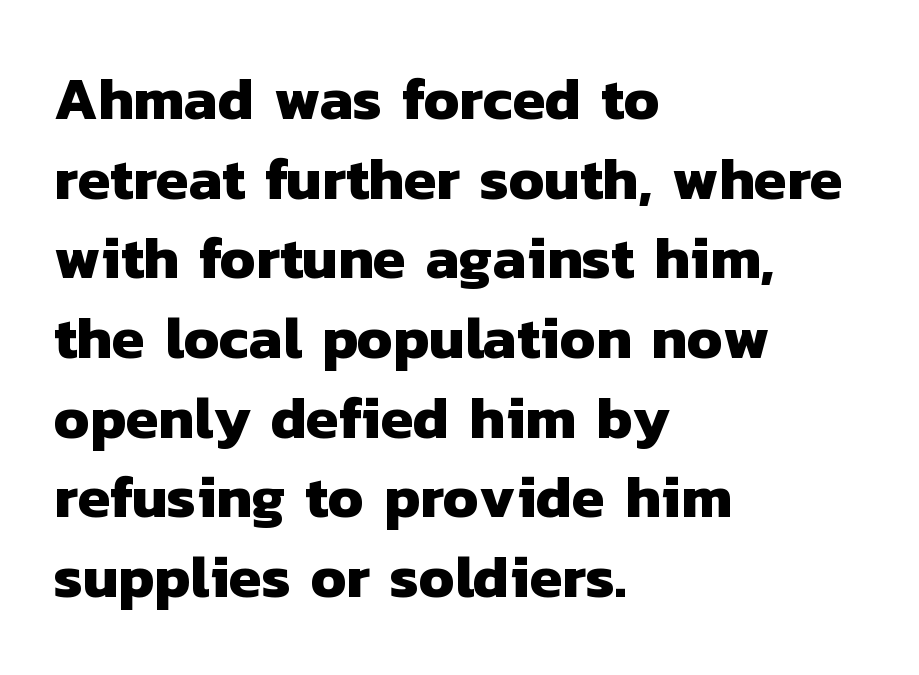
The image shows 59 px heavy sans-serif type; set left-aligned, normal line spacing (1.35x), normal letter spacing, not underlined; low stroke contrast and a medium x-height.
